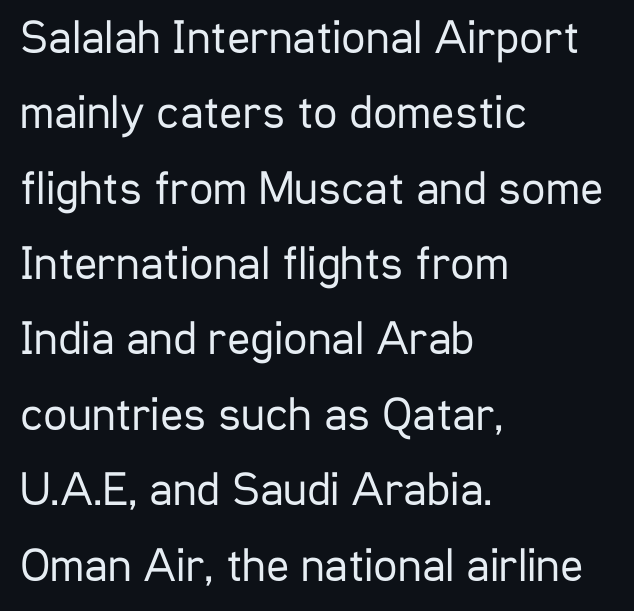
{"serif": "no", "italic": "no", "bold": "no", "weight": "regular", "width": "condensed", "stroke_contrast": "low", "x_height": "medium", "monospaced": "no", "underline": "no", "align": "left", "line_spacing": "normal", "line_spacing_ratio": 1.57, "letter_spacing": "normal", "letter_spacing_em": 0.0, "glyph_px": 48}
